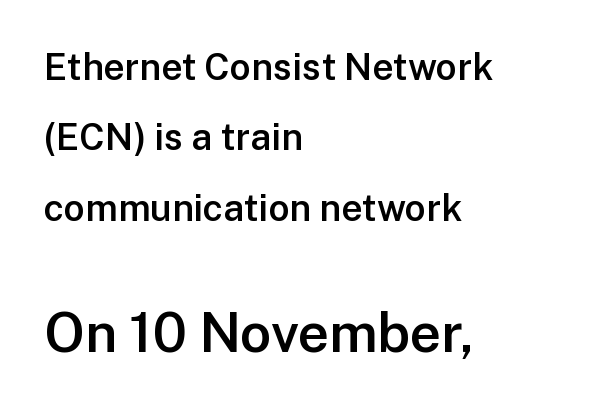
{"serif": "no", "italic": "no", "bold": "semi", "weight": "semibold", "width": "normal", "stroke_contrast": "low", "x_height": "medium", "monospaced": "no", "underline": "no", "align": "left", "line_spacing": "loose", "line_spacing_ratio": 1.9, "letter_spacing": "normal", "letter_spacing_em": 0.0, "larger_block": "second", "size_ratio": 1.49, "glyph_px": 55}
